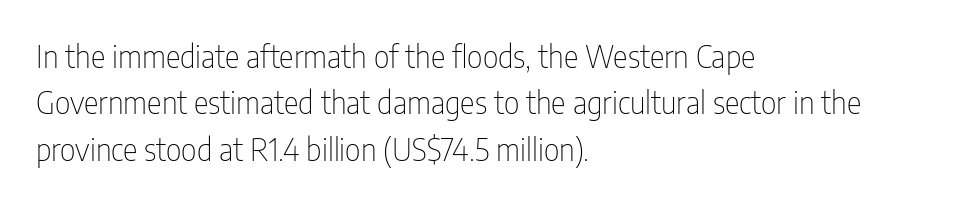
{"serif": "no", "italic": "no", "bold": "no", "weight": "thin", "width": "condensed", "stroke_contrast": "low", "x_height": "medium", "monospaced": "no", "underline": "no", "align": "left", "line_spacing": "normal", "line_spacing_ratio": 1.5, "letter_spacing": "normal", "letter_spacing_em": 0.0, "glyph_px": 31}
